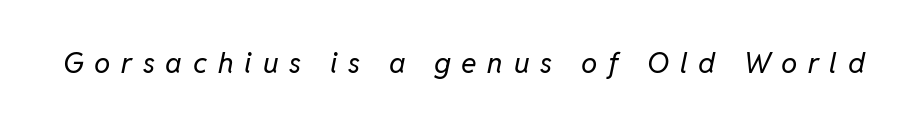
Quick note: underline off. Letters have the restrained weight of plain body copy at most. Do the characters align in a grid? No, the font is proportional. Does the lettering tilt? It does — this is italic.
